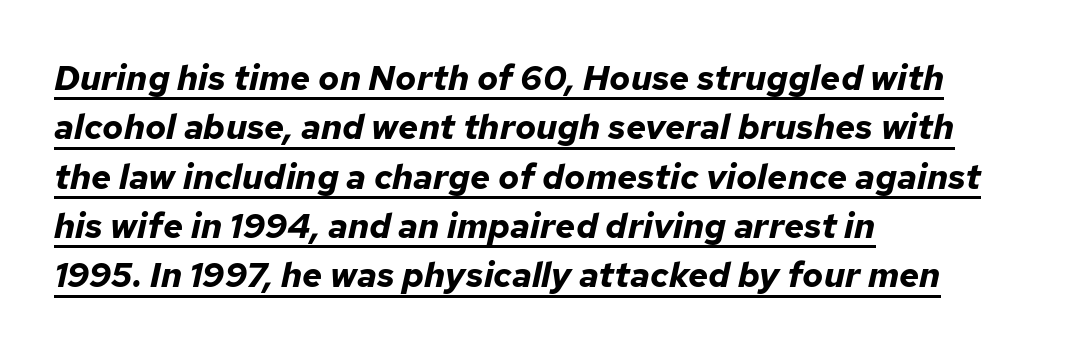
{"italic": "yes", "lean": "right", "slant_degrees": 12, "bold": "yes", "weight": "bold", "width": "normal", "stroke_contrast": "low", "x_height": "medium", "monospaced": "no", "underline": "yes", "align": "left", "line_spacing": "normal", "line_spacing_ratio": 1.41, "letter_spacing": "normal", "letter_spacing_em": 0.0, "glyph_px": 35}
